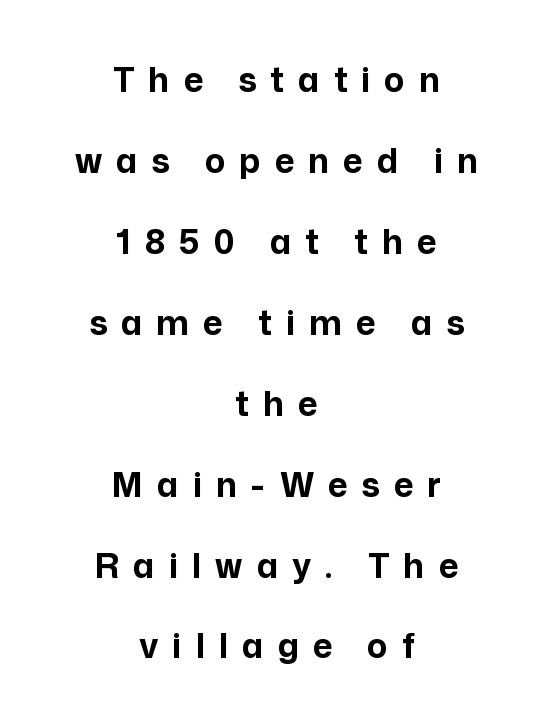
Q: Is the text bold? A: Yes.
Q: Is the text italic (slanted)? A: No, it is upright.
Q: Is the typeface a serif or a sans-serif typeface? A: Sans-serif.
Q: Is the text underlined? A: No.
Q: How is the paragraph aligned? A: Centered.
Q: Is the spacing between letters normal or unusually wide? A: Unusually wide.
Q: Is the spacing between lines tight, normal or loose? A: Loose.
Q: Width (condensed, normal, or wide)? A: Normal.
Q: Stroke contrast? A: Low.
Q: x-height? A: Medium.
Q: Monospaced? A: No.
